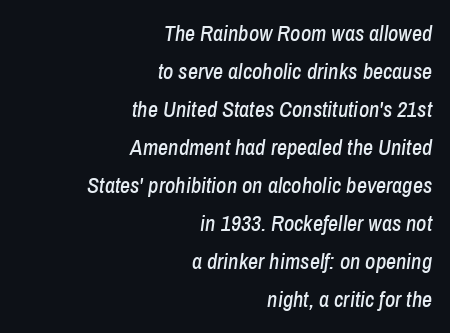
Tracking here is standard; glyphs follow each other at the usual distance. Compared with a flush-left layout, this one pins lines to the opposite, right side. The strip under each line holds only bare page. This is oblique type, the kind used for emphasis or titles.
